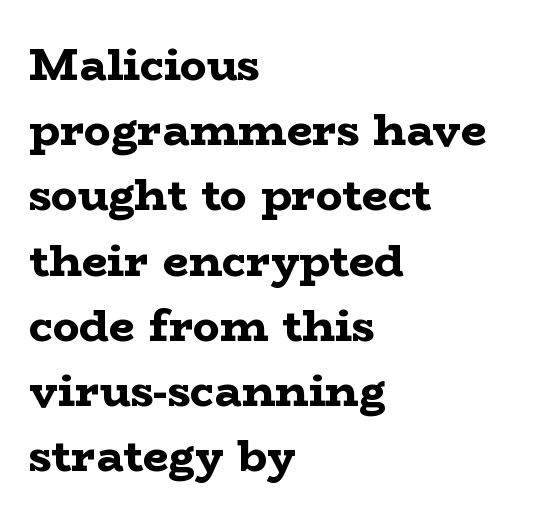
{"serif": "yes", "italic": "no", "bold": "yes", "weight": "bold", "width": "wide", "stroke_contrast": "low", "x_height": "medium", "monospaced": "no", "underline": "no", "align": "left", "line_spacing": "normal", "line_spacing_ratio": 1.45, "letter_spacing": "normal", "letter_spacing_em": 0.0, "glyph_px": 45}
